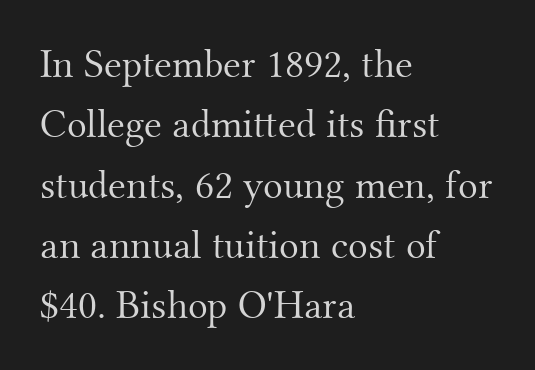
The image shows 41 px light serif type, upright; set left-aligned, normal line spacing (1.47x), normal letter spacing, not underlined; medium stroke contrast and a small x-height.
